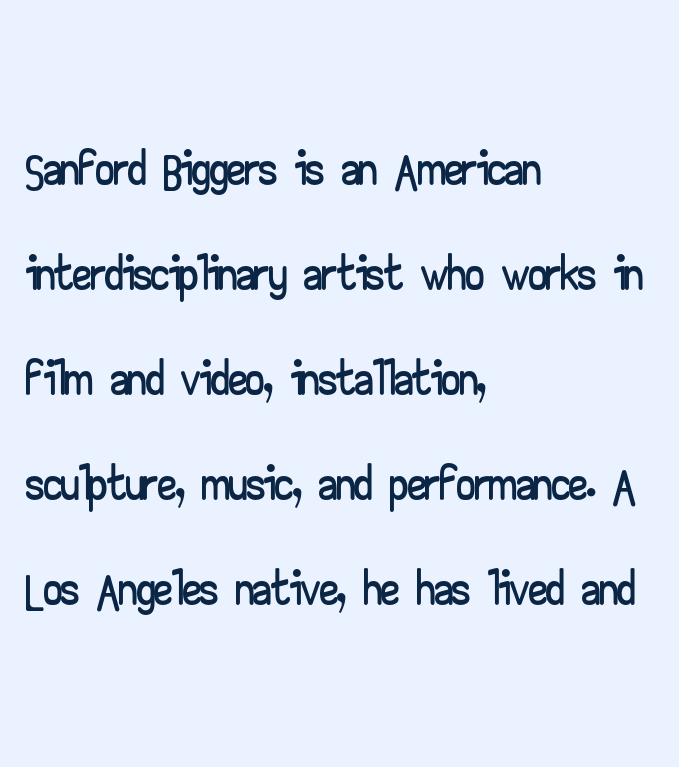
The image shows 73 px wide sans-serif type, upright; set left-aligned, normal line spacing (1.44x), normal letter spacing, not underlined; low stroke contrast and a small x-height.
